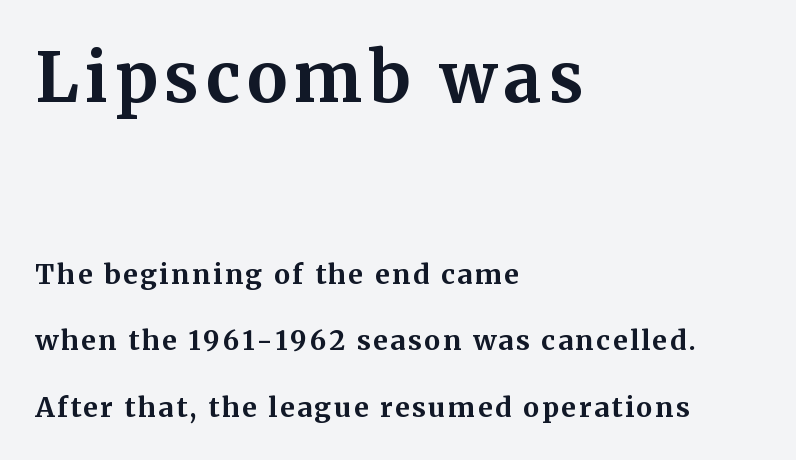
{"serif": "yes", "italic": "no", "bold": "yes", "weight": "bold", "width": "normal", "stroke_contrast": "medium", "x_height": "medium", "monospaced": "no", "underline": "no", "align": "left", "line_spacing": "loose", "line_spacing_ratio": 2.46, "larger_block": "first", "size_ratio": 2.52, "glyph_px": 68}
